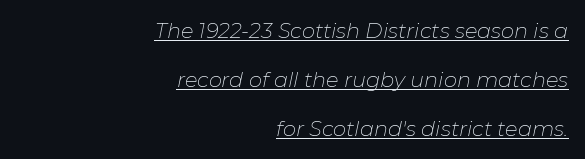
{"italic": "yes", "lean": "right", "slant_degrees": 11, "bold": "no", "underline": "yes", "align": "right", "line_spacing": "loose", "line_spacing_ratio": 2.33, "letter_spacing": "normal", "letter_spacing_em": 0.0, "glyph_px": 21}
